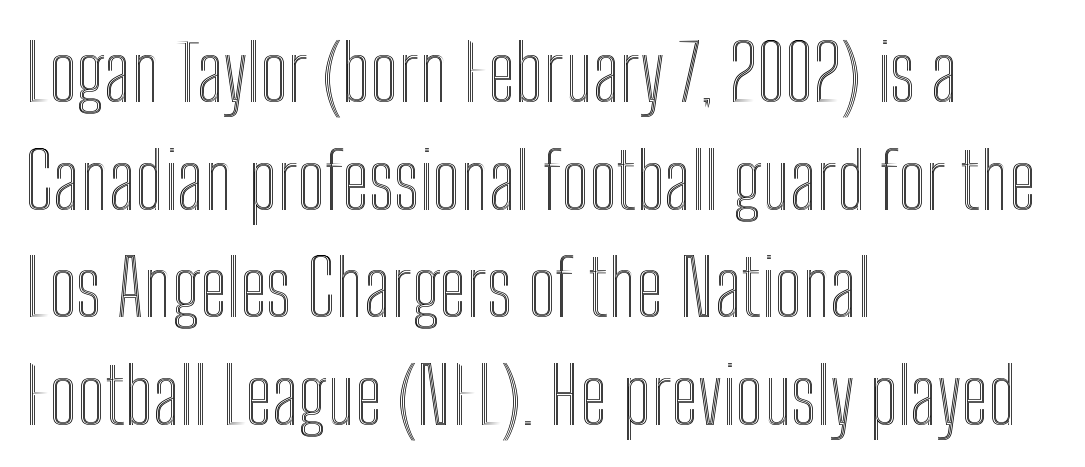
Q: Is the text italic (slanted)? A: No, it is upright.
Q: Is the text underlined? A: No.
Q: How is the paragraph aligned? A: Left-aligned.
Q: Is the spacing between letters normal or unusually wide? A: Normal.
Q: Is the spacing between lines tight, normal or loose? A: Normal.
Q: Width (condensed, normal, or wide)? A: Condensed.
Q: x-height? A: Medium.
Q: Monospaced? A: No.
